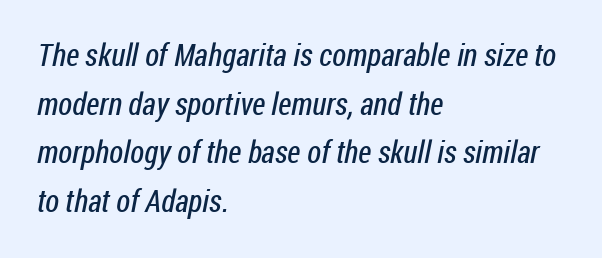
Q: Is the text bold? A: No.
Q: Is the typeface a serif or a sans-serif typeface? A: Sans-serif.
Q: Is the text underlined? A: No.
Q: How is the paragraph aligned? A: Left-aligned.
Q: Is the spacing between letters normal or unusually wide? A: Normal.
Q: Is the spacing between lines tight, normal or loose? A: Normal.
Q: Width (condensed, normal, or wide)? A: Condensed.
Q: Stroke contrast? A: Low.
Q: x-height? A: Medium.
Q: Monospaced? A: No.
